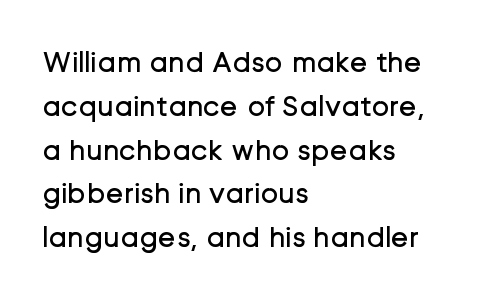
{"serif": "no", "italic": "no", "bold": "no", "weight": "regular", "width": "normal", "stroke_contrast": "low", "x_height": "medium", "monospaced": "no", "underline": "no", "align": "left", "line_spacing": "normal", "line_spacing_ratio": 1.46, "letter_spacing": "normal", "letter_spacing_em": 0.0, "glyph_px": 30}
